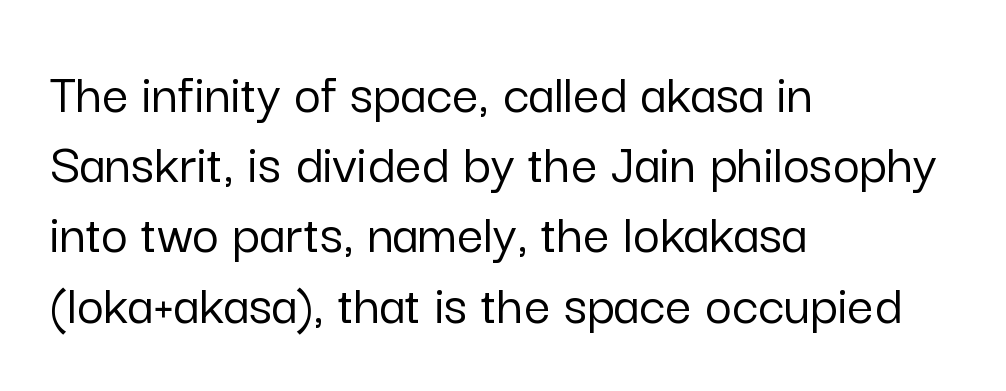
Note the varied advance widths — an 'i' is clearly narrower than an 'm'. The typeface chosen for these lines omits serifs. Is the letter spacing exaggerated? No — it looks like the ordinary default. Descenders hang freely into open space. Nope, not italic — everything's standing straight.
